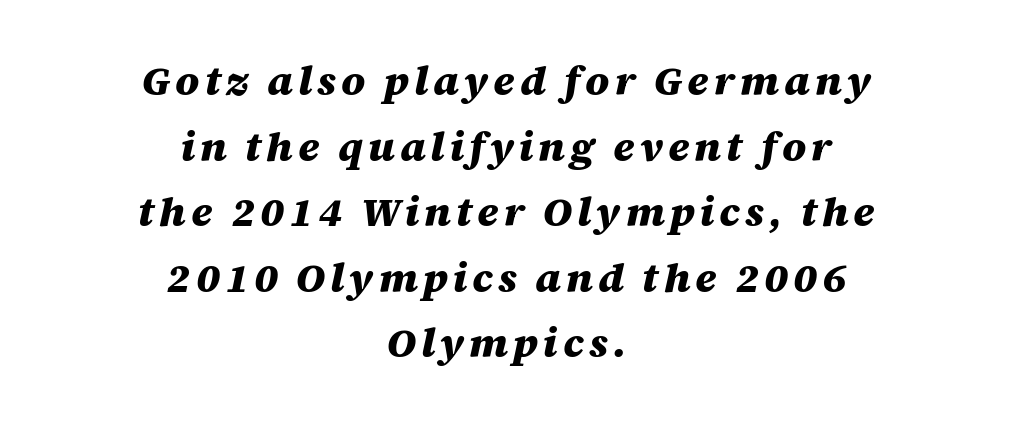
The image shows 41 px heavy type, italic (leaning right); set centered, normal line spacing (1.6x), not underlined; medium stroke contrast and a large x-height.
